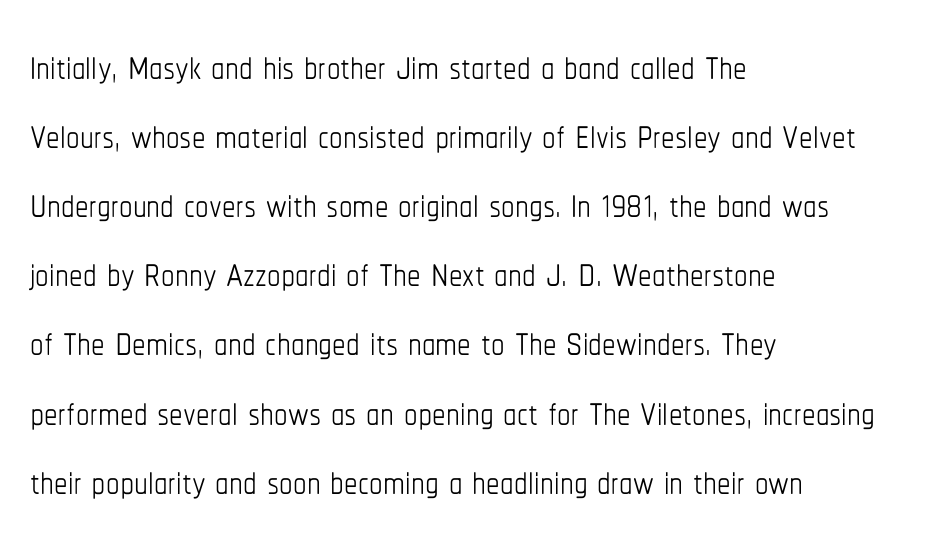
The image shows 54 px thin, condensed type, upright; set left-aligned, normal line spacing (1.28x), normal letter spacing, not underlined; low stroke contrast and a medium x-height.
